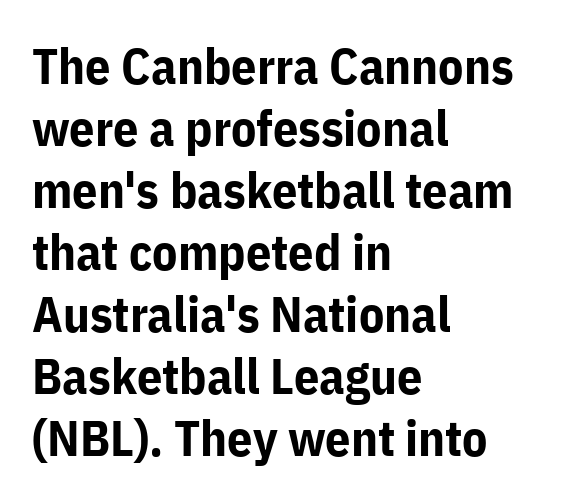
The image shows 50 px bold sans-serif type, upright; set left-aligned, line spacing 1.24x, normal letter spacing, not underlined; low stroke contrast and a medium x-height.
